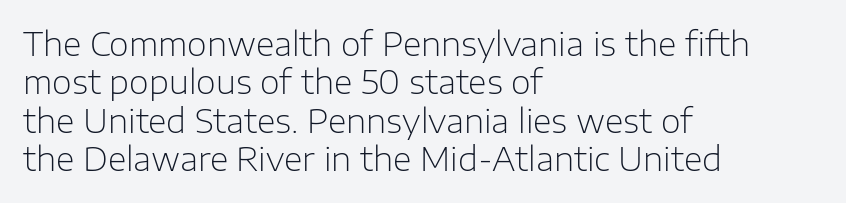
Q: Is the text bold? A: No.
Q: Is the text italic (slanted)? A: No, it is upright.
Q: Is the typeface a serif or a sans-serif typeface? A: Sans-serif.
Q: Is the text underlined? A: No.
Q: How is the paragraph aligned? A: Left-aligned.
Q: Is the spacing between letters normal or unusually wide? A: Normal.
Q: Width (condensed, normal, or wide)? A: Normal.
Q: Stroke contrast? A: Low.
Q: x-height? A: Medium.
Q: Monospaced? A: No.
